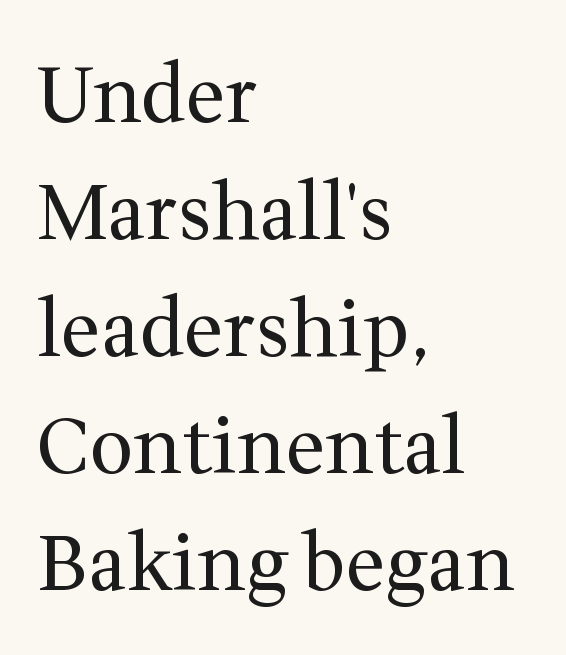
Q: Is the text bold? A: No.
Q: Is the text italic (slanted)? A: No, it is upright.
Q: Is the typeface a serif or a sans-serif typeface? A: Serif.
Q: Is the text underlined? A: No.
Q: How is the paragraph aligned? A: Left-aligned.
Q: Is the spacing between letters normal or unusually wide? A: Normal.
Q: Is the spacing between lines tight, normal or loose? A: Normal.
Q: Width (condensed, normal, or wide)? A: Normal.
Q: Stroke contrast? A: Medium.
Q: x-height? A: Medium.
Q: Monospaced? A: No.
